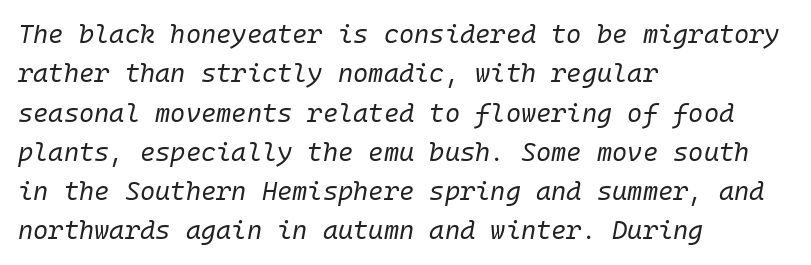
The image shows 26 px text type, italic (leaning right); set left-aligned, normal line spacing (1.51x), normal letter spacing, not underlined.
